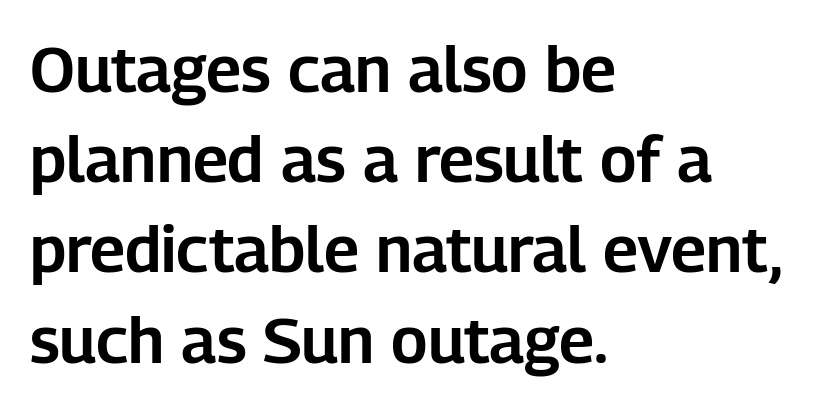
{"serif": "no", "italic": "no", "width": "normal", "stroke_contrast": "low", "x_height": "medium", "monospaced": "no", "underline": "no", "align": "left", "line_spacing": "normal", "line_spacing_ratio": 1.41, "letter_spacing": "normal", "letter_spacing_em": 0.0, "glyph_px": 64}
